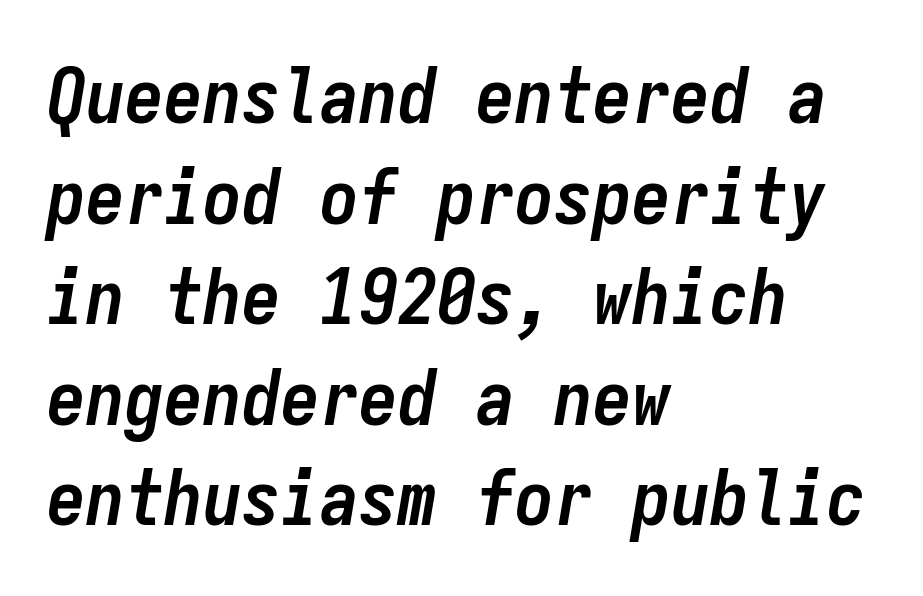
Q: Is the text bold? A: Yes.
Q: Is the text italic (slanted)? A: Yes, it leans right by about 9 degrees.
Q: Is the text underlined? A: No.
Q: How is the paragraph aligned? A: Left-aligned.
Q: Is the spacing between letters normal or unusually wide? A: Normal.
Q: Is the spacing between lines tight, normal or loose? A: Normal.
Q: Width (condensed, normal, or wide)? A: Condensed.
Q: Stroke contrast? A: Low.
Q: x-height? A: Medium.
Q: Monospaced? A: Yes.
